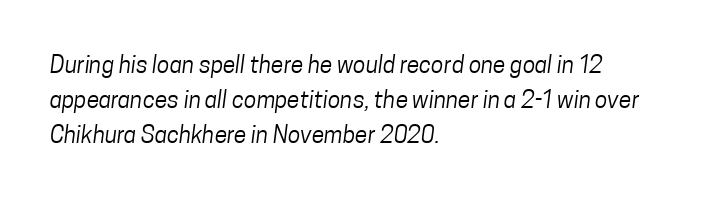
Q: Is the text bold? A: No.
Q: Is the text underlined? A: No.
Q: How is the paragraph aligned? A: Left-aligned.
Q: Is the spacing between letters normal or unusually wide? A: Normal.
Q: Is the spacing between lines tight, normal or loose? A: Normal.
